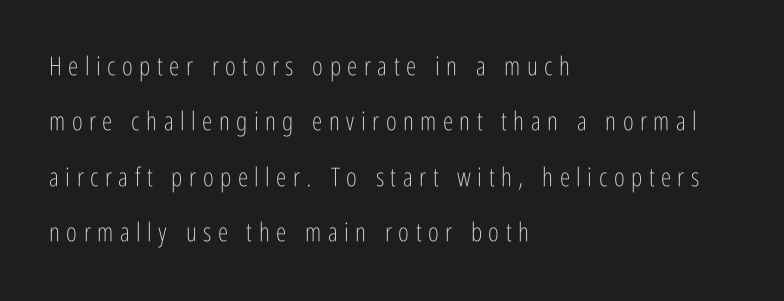
The image shows 26 px text type, upright; set left-aligned, loose line spacing (2.13x), unusually wide letter spacing (+0.25 em), not underlined.
